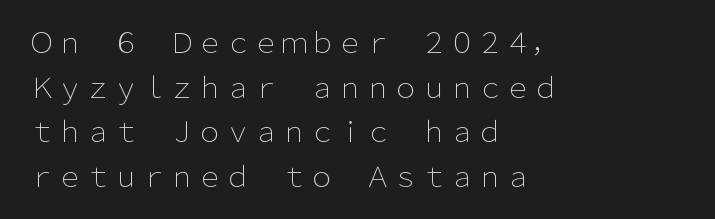
Q: Is the text bold? A: No.
Q: Is the text italic (slanted)? A: No, it is upright.
Q: Is the typeface a serif or a sans-serif typeface? A: Sans-serif.
Q: Is the text underlined? A: No.
Q: How is the paragraph aligned? A: Left-aligned.
Q: Is the spacing between letters normal or unusually wide? A: Normal.
Q: Is the spacing between lines tight, normal or loose? A: Normal.
Q: Width (condensed, normal, or wide)? A: Normal.
Q: Stroke contrast? A: Low.
Q: x-height? A: Medium.
Q: Monospaced? A: No.
